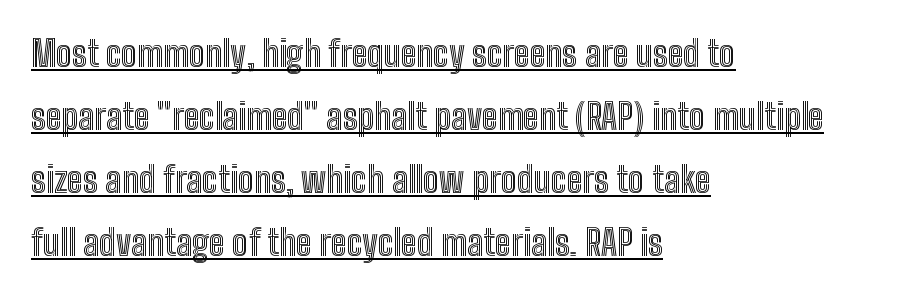
{"italic": "no", "width": "condensed", "x_height": "medium", "monospaced": "no", "underline": "yes", "align": "left", "line_spacing_ratio": 1.75, "letter_spacing": "normal", "letter_spacing_em": 0.0, "glyph_px": 36}
